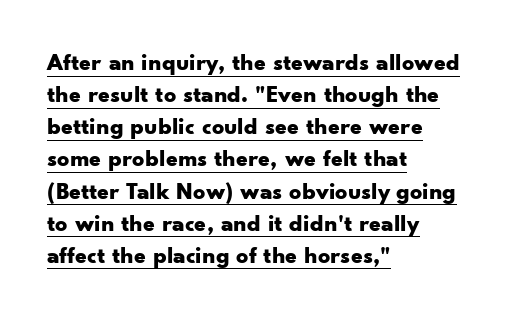
{"italic": "no", "bold": "yes", "underline": "yes", "align": "left", "line_spacing": "normal", "line_spacing_ratio": 1.34, "letter_spacing": "normal", "letter_spacing_em": 0.0, "glyph_px": 24}
